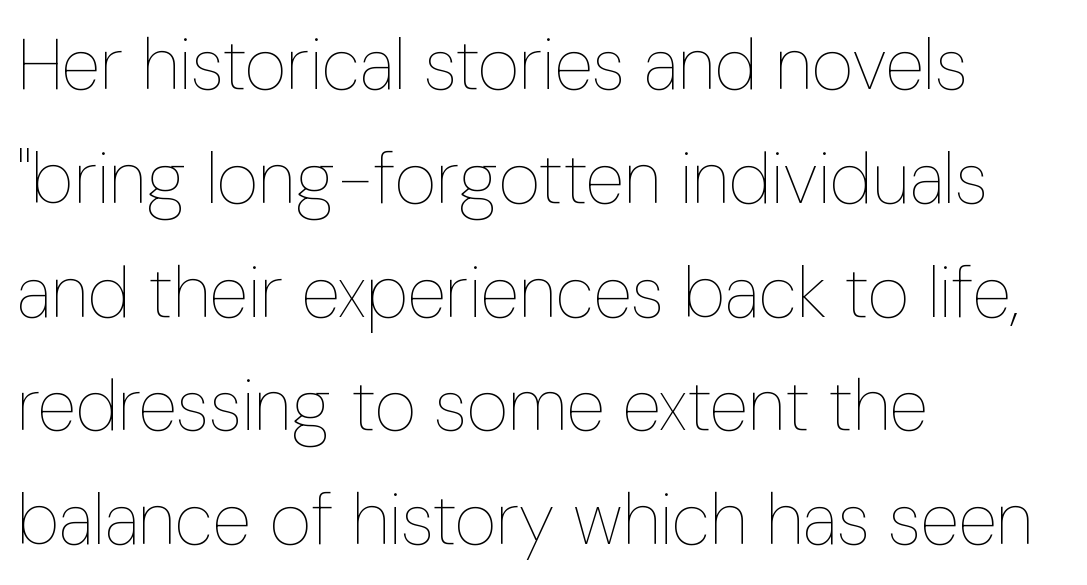
The image shows 72 px thin, condensed type, upright; set left-aligned, normal line spacing (1.58x), normal letter spacing, not underlined; low stroke contrast and a medium x-height.
